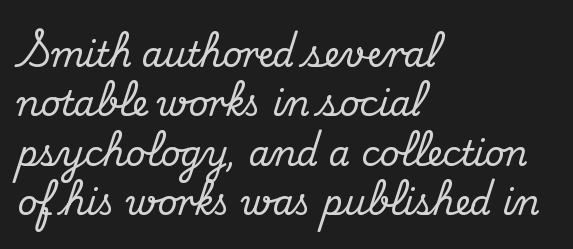
In terms of letterform style, serifs are clearly present. Caption: multi-line text, flush left, ragged right. Baseline-to-baseline distance is the conventional proportion of letter height. Observe the ordinary spacing: letters are neighbours, not strangers.
